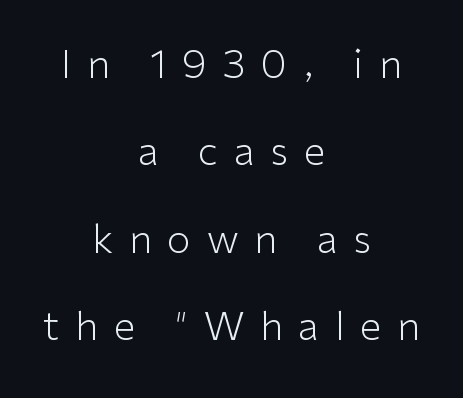
Q: Is the text bold? A: No.
Q: Is the text italic (slanted)? A: No, it is upright.
Q: Is the typeface a serif or a sans-serif typeface? A: Sans-serif.
Q: Is the text underlined? A: No.
Q: How is the paragraph aligned? A: Centered.
Q: Is the spacing between letters normal or unusually wide? A: Unusually wide.
Q: Is the spacing between lines tight, normal or loose? A: Loose.
Q: Width (condensed, normal, or wide)? A: Normal.
Q: Stroke contrast? A: Low.
Q: x-height? A: Medium.
Q: Monospaced? A: No.
